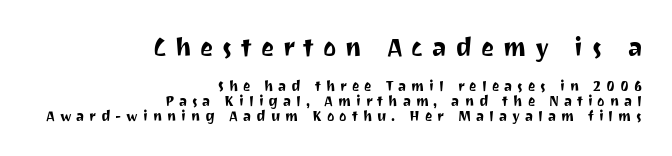
The image shows 25 px text type, upright; set right-aligned, tight line spacing (1.05x), unusually wide letter spacing (+0.35 em), not underlined; the first (top) block is 1.79x larger.
